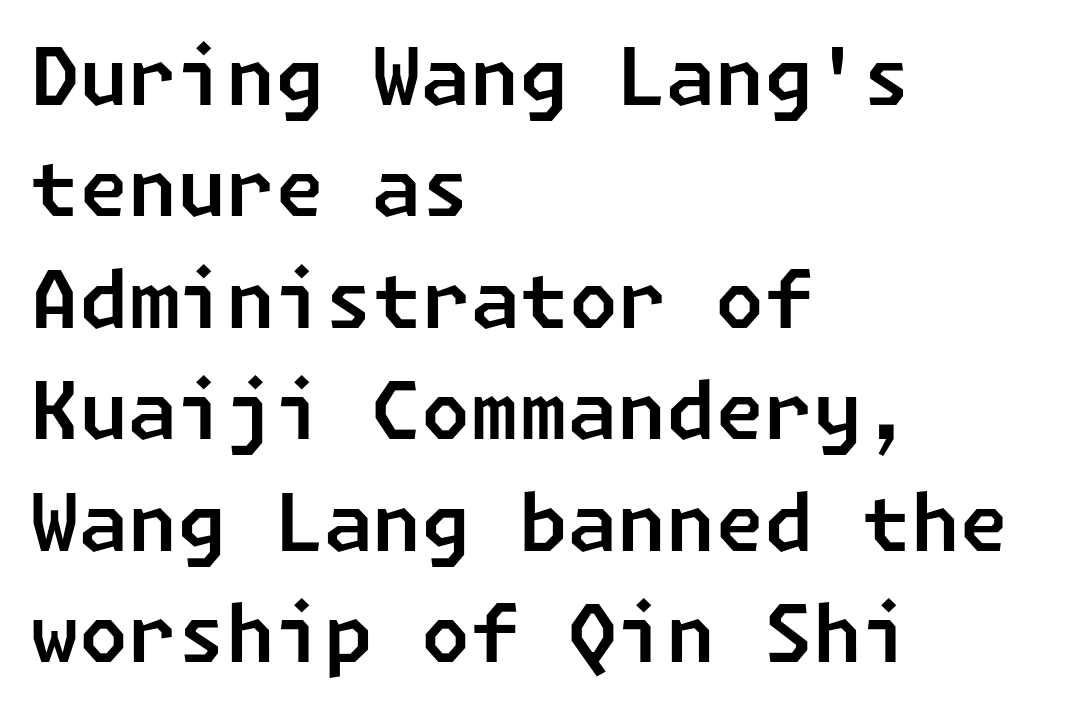
The image shows 79 px sans-serif type; set left-aligned, normal line spacing (1.41x), normal letter spacing, not underlined; low stroke contrast and a medium x-height.
